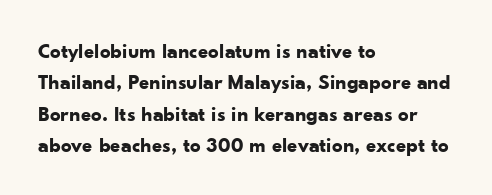
{"italic": "no", "bold": "yes", "underline": "no", "align": "left", "line_spacing": "normal", "line_spacing_ratio": 1.49, "letter_spacing": "normal", "letter_spacing_em": 0.0, "glyph_px": 21}
